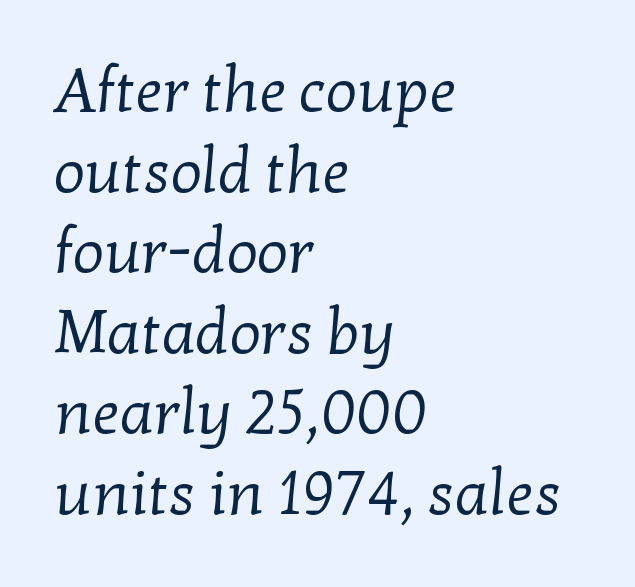
The image shows 62 px regular-weight serif type; set left-aligned, normal line spacing (1.3x), normal letter spacing, not underlined; low stroke contrast and a medium x-height.
